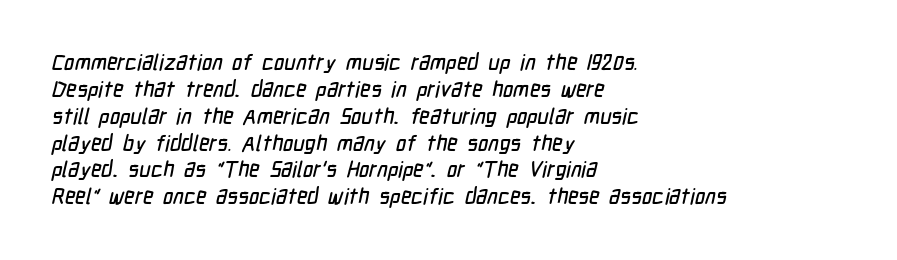
Underlining? Definitely not there. Does the copy run flush right? No — it runs flush left. Spacing between characters is what you'd get straight out of the box.
